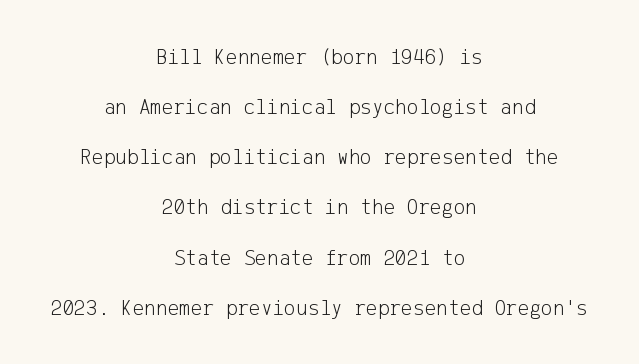
{"italic": "no", "bold": "no", "underline": "no", "align": "center", "line_spacing": "loose", "line_spacing_ratio": 2.28, "letter_spacing": "normal", "letter_spacing_em": 0.0, "glyph_px": 22}
